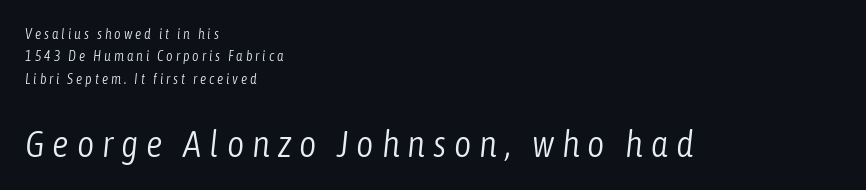
{"italic": "yes", "lean": "right", "slant_degrees": 6, "bold": "no", "weight": "light", "width": "condensed", "stroke_contrast": "low", "x_height": "medium", "monospaced": "no", "underline": "no", "align": "left", "line_spacing": "normal", "line_spacing_ratio": 1.6, "letter_spacing": "wide", "letter_spacing_em": 0.21, "larger_block": "second", "size_ratio": 2.64, "glyph_px": 37}
